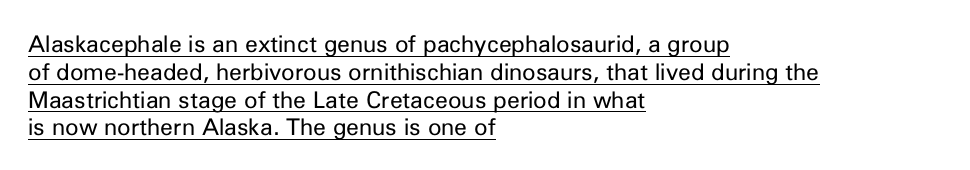
This sample uses an upright cut, with every glyph sitting square on the baseline. The type is set solid horizontally, with unmodified tracking. Nothing heavy about these letters — not bold at all. Like a heading marked for emphasis, these lines bear an underscore. One-word summary of the alignment: left.
